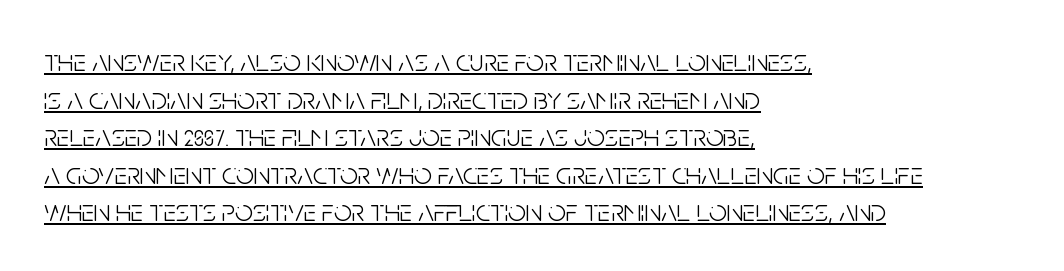
Q: Is the text bold? A: No.
Q: Is the text italic (slanted)? A: No, it is upright.
Q: Is the typeface a serif or a sans-serif typeface? A: Sans-serif.
Q: Is the text underlined? A: Yes.
Q: How is the paragraph aligned? A: Left-aligned.
Q: Is the spacing between letters normal or unusually wide? A: Normal.
Q: Width (condensed, normal, or wide)? A: Condensed.
Q: Stroke contrast? A: Low.
Q: x-height? A: Large.
Q: Monospaced? A: No.
